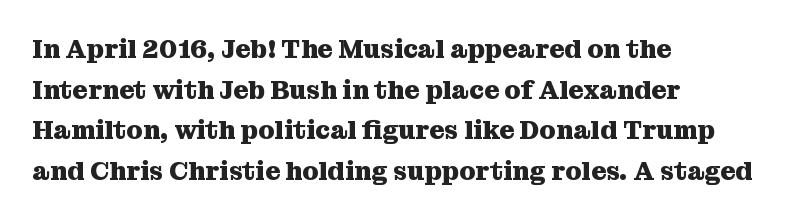
{"italic": "no", "bold": "yes", "underline": "no", "align": "left", "line_spacing": "normal", "line_spacing_ratio": 1.56, "letter_spacing": "normal", "letter_spacing_em": 0.0, "glyph_px": 26}
